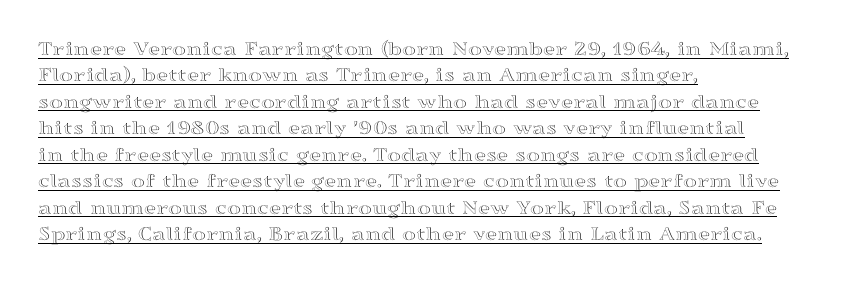
{"italic": "no", "underline": "yes", "align": "left", "line_spacing": "normal", "line_spacing_ratio": 1.26, "letter_spacing": "normal", "letter_spacing_em": 0.0, "glyph_px": 21}
